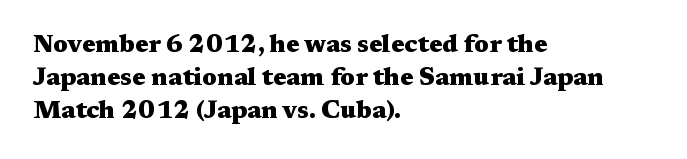
One-word summary of the alignment: left. Compared with an ordinary text face, these strokes are far heavier — a full bold. Interline gaps are of average width in this sample. Letter spacing: default. The baseline area is clear. The letters stand upright; this is a roman face.
